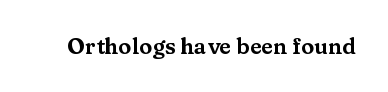
Q: Is the text italic (slanted)? A: No, it is upright.
Q: Is the text underlined? A: No.
Q: Is the spacing between letters normal or unusually wide? A: Normal.
